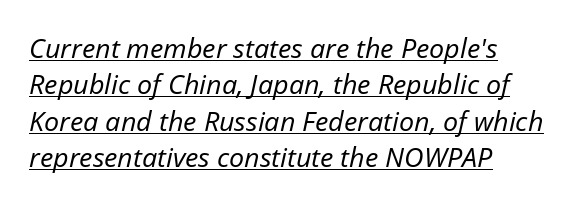
The image shows 27 px text type, italic (leaning right); set left-aligned, normal line spacing (1.35x), normal letter spacing, underlined.
